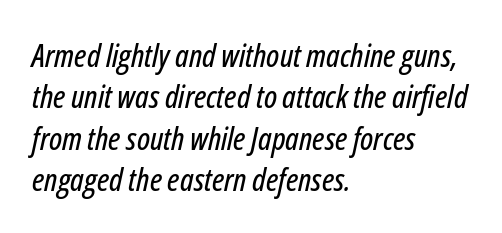
The image shows 32 px condensed type, italic (leaning right); set left-aligned, normal line spacing (1.29x), normal letter spacing, not underlined; low stroke contrast and a medium x-height.
